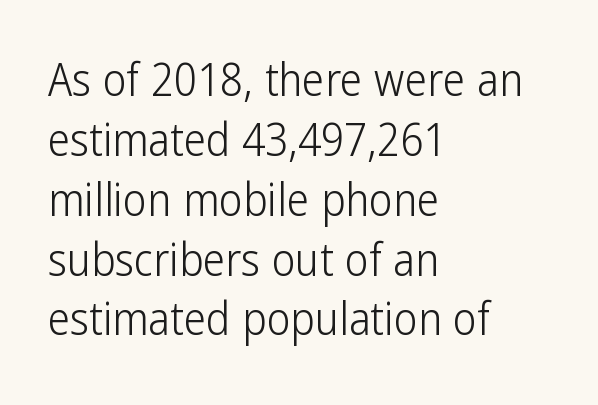
Q: Is the text bold? A: No.
Q: Is the text italic (slanted)? A: No, it is upright.
Q: Is the typeface a serif or a sans-serif typeface? A: Sans-serif.
Q: Is the text underlined? A: No.
Q: How is the paragraph aligned? A: Left-aligned.
Q: Is the spacing between letters normal or unusually wide? A: Normal.
Q: Is the spacing between lines tight, normal or loose? A: Normal.
Q: Width (condensed, normal, or wide)? A: Condensed.
Q: Stroke contrast? A: Low.
Q: x-height? A: Medium.
Q: Monospaced? A: No.
